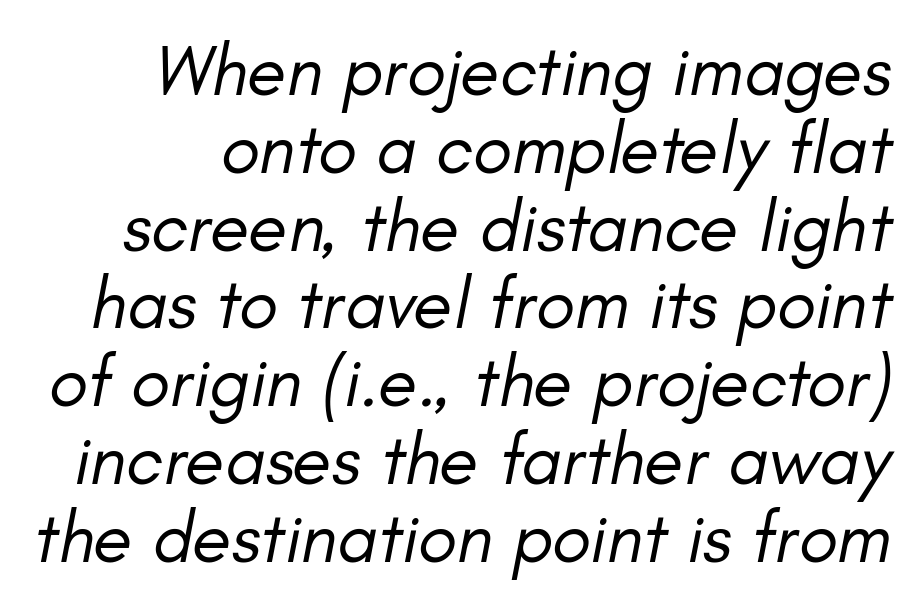
Q: Is the text bold? A: No.
Q: Is the text italic (slanted)? A: Yes, it leans right by about 11 degrees.
Q: Is the text underlined? A: No.
Q: Is the spacing between letters normal or unusually wide? A: Normal.
Q: Is the spacing between lines tight, normal or loose? A: Tight.
Q: Width (condensed, normal, or wide)? A: Normal.
Q: Stroke contrast? A: Low.
Q: x-height? A: Small.
Q: Monospaced? A: No.
